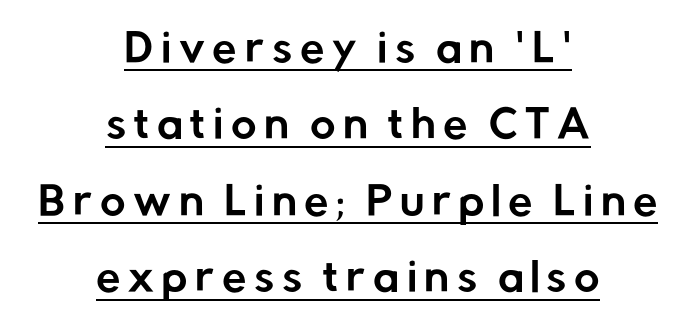
The font family rendered here belongs to the sans-serif group. Students, observe the line beneath the letters — that is underlining. Each new line begins a long way beneath the previous one. Style check: upright. The face used here is proportionally spaced, like ordinary book or web type. A centered setting, common on invitations and titles, is used for this passage.
